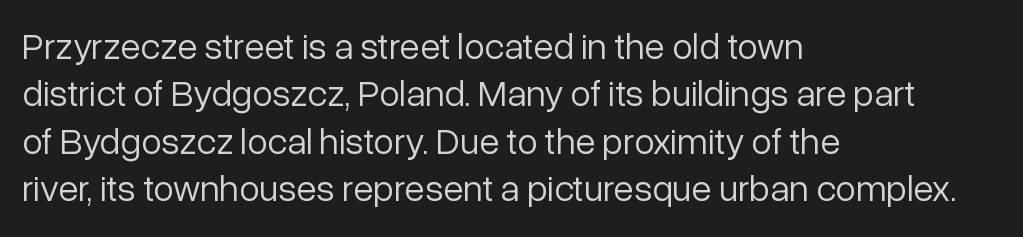
Horizontal alignment here is leftward, the default for most running prose. Is the type heavy? It reads as light-to-regular instead. Does the leading feel generous? No, just average. Do the characters align in a grid? No, the font is proportional. This sample uses plain, unmodified letter spacing.
